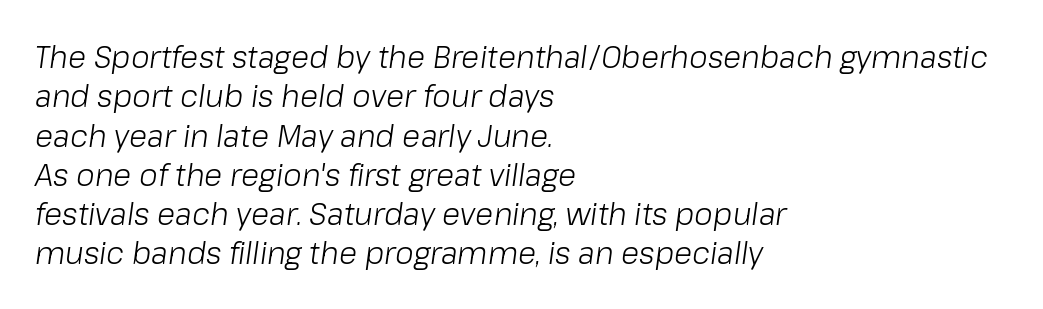
Q: Is the text bold? A: No.
Q: Is the text italic (slanted)? A: Yes, it leans right by about 8 degrees.
Q: Is the text underlined? A: No.
Q: How is the paragraph aligned? A: Left-aligned.
Q: Is the spacing between letters normal or unusually wide? A: Normal.
Q: Is the spacing between lines tight, normal or loose? A: Normal.
Q: Width (condensed, normal, or wide)? A: Normal.
Q: Stroke contrast? A: Low.
Q: x-height? A: Medium.
Q: Monospaced? A: No.
